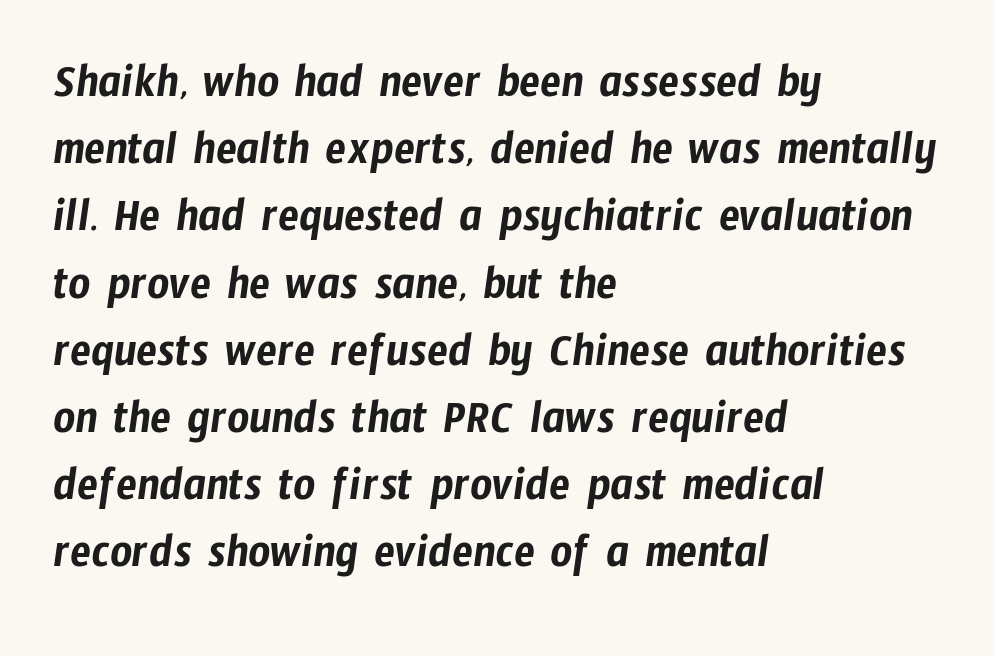
Q: Is the typeface a serif or a sans-serif typeface? A: Sans-serif.
Q: Is the text underlined? A: No.
Q: How is the paragraph aligned? A: Left-aligned.
Q: Is the spacing between letters normal or unusually wide? A: Normal.
Q: Is the spacing between lines tight, normal or loose? A: Normal.
Q: Width (condensed, normal, or wide)? A: Condensed.
Q: Stroke contrast? A: Low.
Q: x-height? A: Medium.
Q: Monospaced? A: No.
